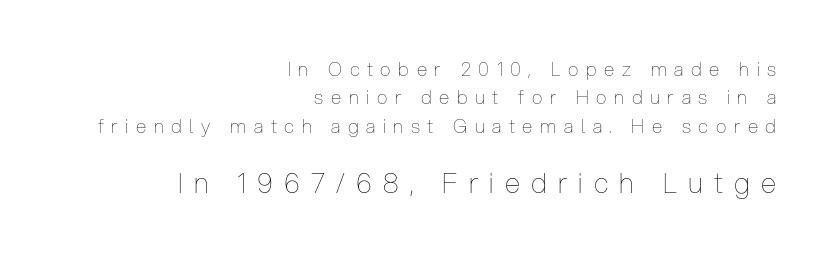
Q: Is the text bold? A: No.
Q: Is the text italic (slanted)? A: No, it is upright.
Q: Is the text underlined? A: No.
Q: How is the paragraph aligned? A: Right-aligned.
Q: Is the spacing between letters normal or unusually wide? A: Unusually wide.
Q: Is the spacing between lines tight, normal or loose? A: Normal.
Q: Which block of text is set in a larger size, the first (top) or the second (bottom)? A: The second (bottom) one.
Q: Width (condensed, normal, or wide)? A: Condensed.
Q: Stroke contrast? A: Low.
Q: x-height? A: Medium.
Q: Monospaced? A: No.
